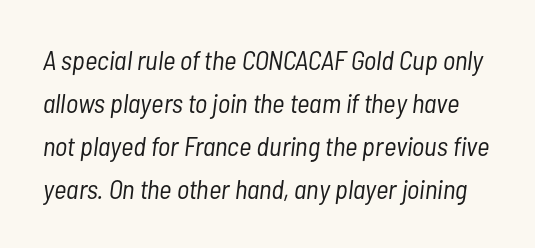
{"italic": "yes", "lean": "right", "slant_degrees": 7, "bold": "no", "underline": "no", "line_spacing": "normal", "line_spacing_ratio": 1.59, "letter_spacing": "normal", "letter_spacing_em": 0.0, "glyph_px": 27}
